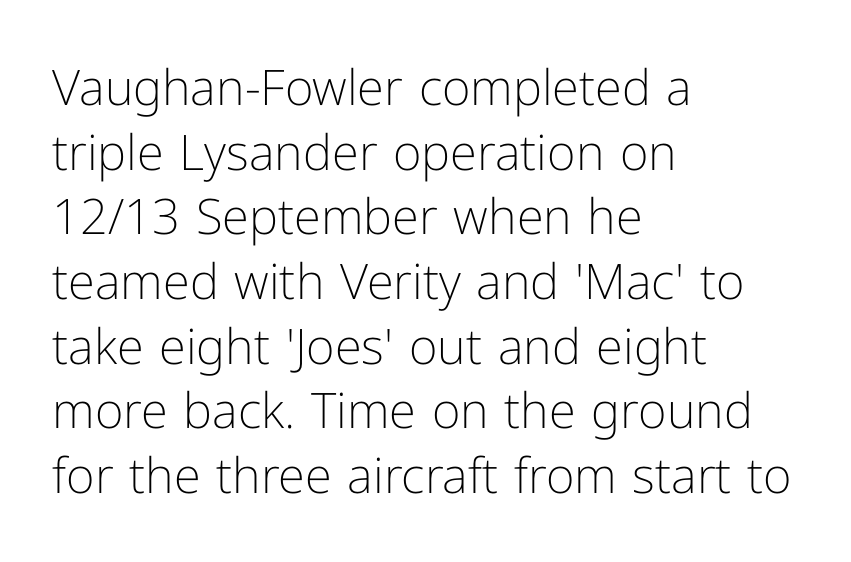
The image shows 49 px light sans-serif type, upright; set left-aligned, normal line spacing (1.32x), normal letter spacing, not underlined; low stroke contrast and a medium x-height.
